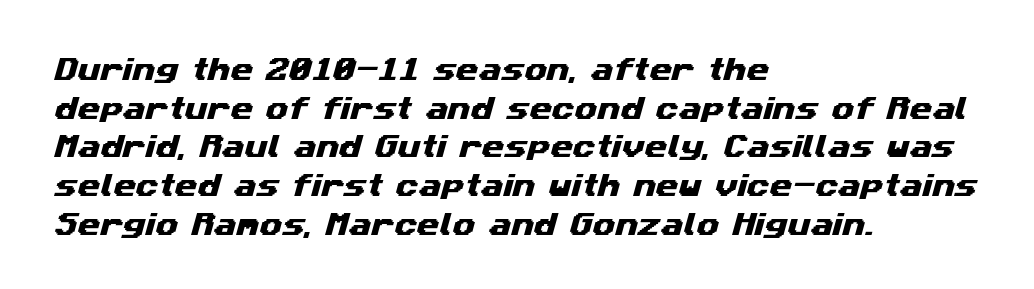
The image shows 26 px text type; set left-aligned, normal line spacing (1.49x), normal letter spacing, not underlined.
